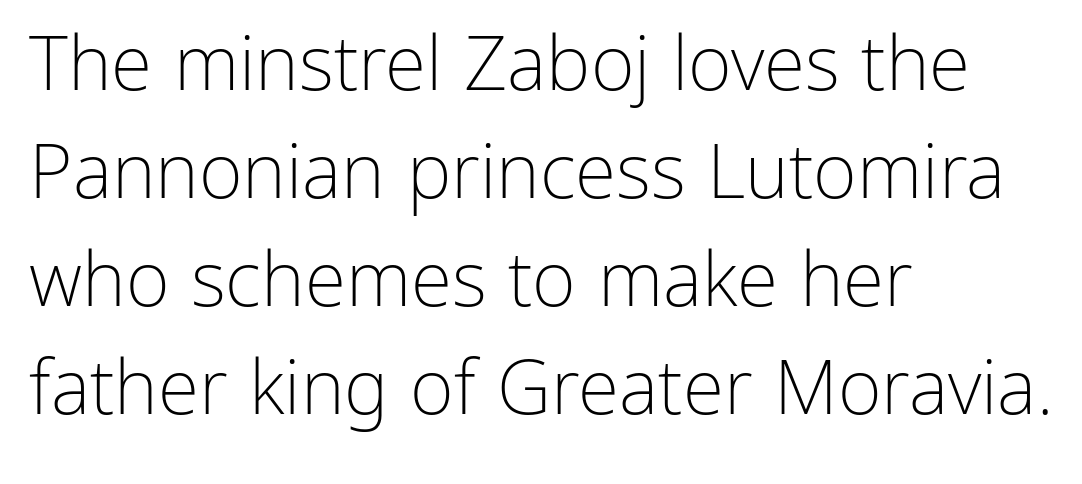
The image shows 75 px light sans-serif type, upright; set left-aligned, normal line spacing (1.44x), normal letter spacing, not underlined; low stroke contrast and a medium x-height.
